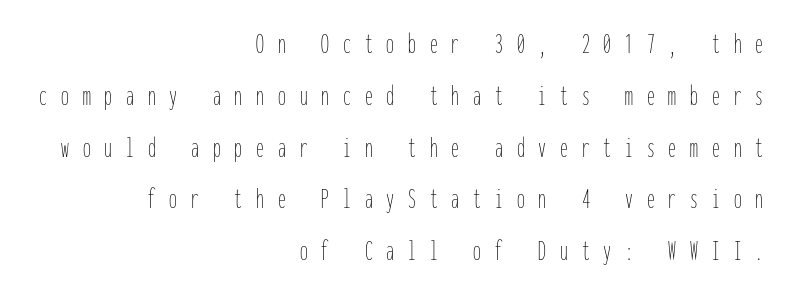
The image shows 31 px thin, condensed type, upright, monospaced; set right-aligned, normal line spacing (1.67x), unusually wide letter spacing (+0.45 em), not underlined; low stroke contrast and a medium x-height.
